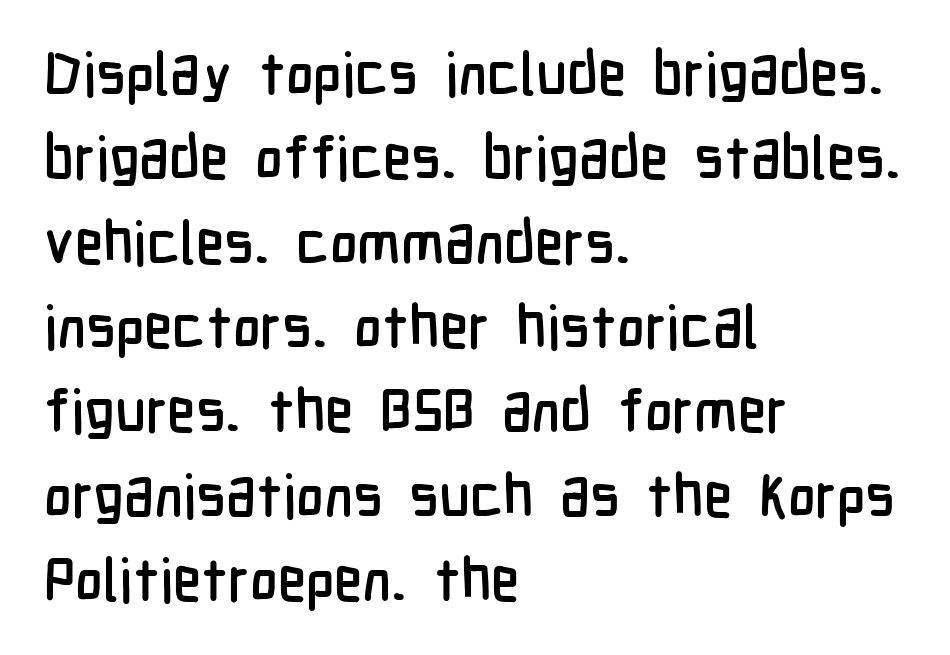
The image shows 59 px condensed sans-serif type, upright; set left-aligned, normal line spacing (1.43x), normal letter spacing, not underlined; low stroke contrast and a medium x-height.
